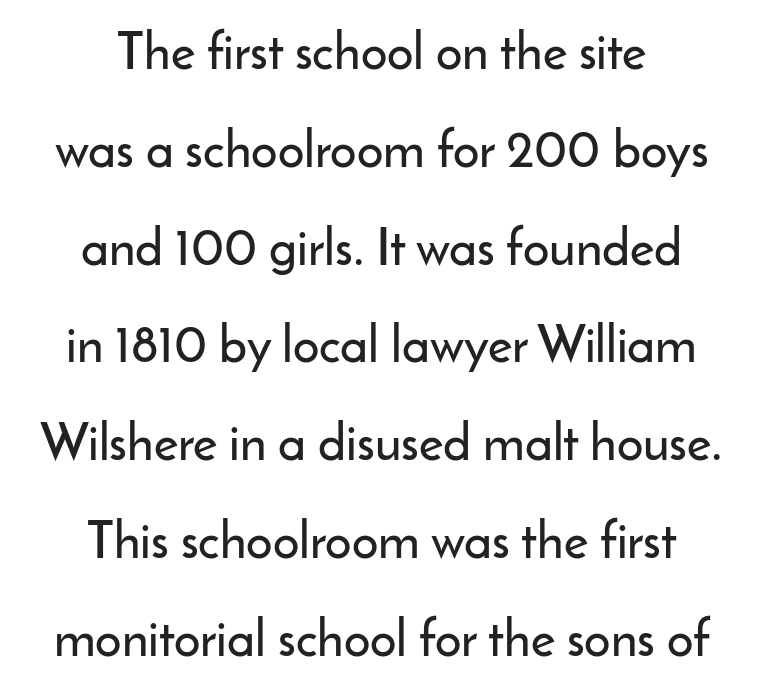
Looks like regular typesetting: each glyph gets only the width it needs. The lettering stays uniformly vertical, giving the passage a roman look. Tracking value appears to be zero — textbook default spacing. Is this a sans? Yes — the strokes have no serifs. Plain, unruled lines of type.
